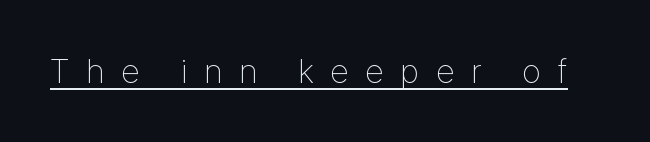
Q: Is the text bold? A: No.
Q: Is the text italic (slanted)? A: No, it is upright.
Q: Is the typeface a serif or a sans-serif typeface? A: Sans-serif.
Q: Is the text underlined? A: Yes.
Q: Is the spacing between letters normal or unusually wide? A: Unusually wide.
Q: Width (condensed, normal, or wide)? A: Condensed.
Q: Stroke contrast? A: Low.
Q: x-height? A: Medium.
Q: Monospaced? A: No.
